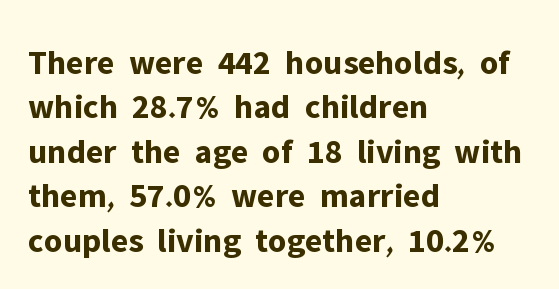
The image shows 35 px bold sans-serif type, upright; set left-aligned, normal line spacing (1.27x), normal letter spacing, not underlined; low stroke contrast and a medium x-height.
